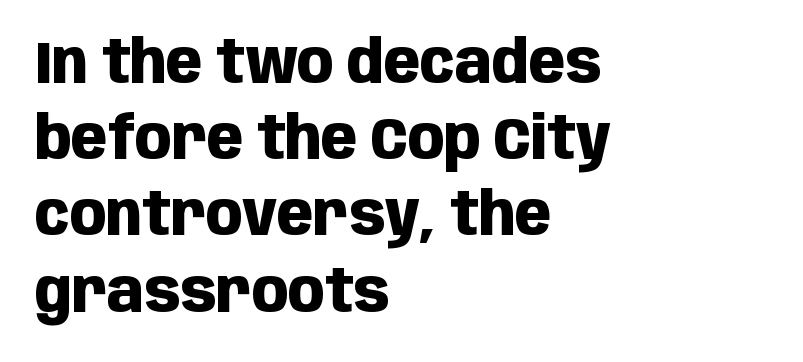
Q: Is the text bold? A: Yes.
Q: Is the text italic (slanted)? A: No, it is upright.
Q: Is the typeface a serif or a sans-serif typeface? A: Sans-serif.
Q: Is the text underlined? A: No.
Q: How is the paragraph aligned? A: Left-aligned.
Q: Is the spacing between letters normal or unusually wide? A: Normal.
Q: Is the spacing between lines tight, normal or loose? A: Normal.
Q: Width (condensed, normal, or wide)? A: Condensed.
Q: Stroke contrast? A: Low.
Q: x-height? A: Large.
Q: Monospaced? A: No.
